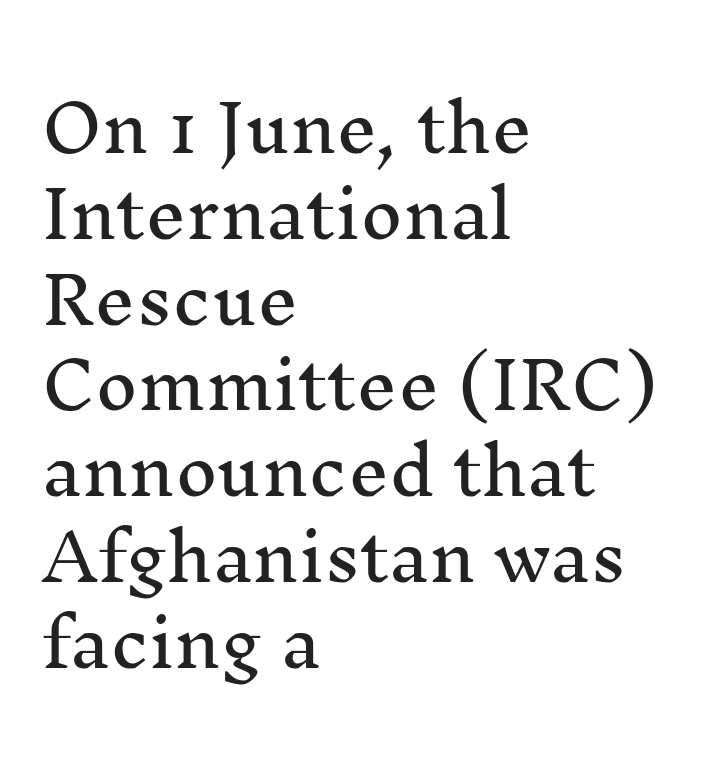
The image shows 65 px serif type, upright; set left-aligned, normal line spacing (1.32x), normal letter spacing, not underlined; medium stroke contrast and a medium x-height.
